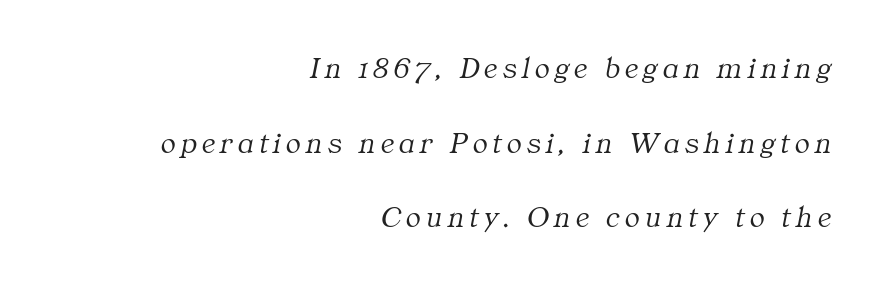
Q: Is the text bold? A: No.
Q: Is the text italic (slanted)? A: Yes, it leans right by about 11 degrees.
Q: Is the typeface a serif or a sans-serif typeface? A: Serif.
Q: Is the text underlined? A: No.
Q: How is the paragraph aligned? A: Right-aligned.
Q: Is the spacing between lines tight, normal or loose? A: Loose.
Q: Width (condensed, normal, or wide)? A: Normal.
Q: Stroke contrast? A: Medium.
Q: x-height? A: Medium.
Q: Monospaced? A: No.
